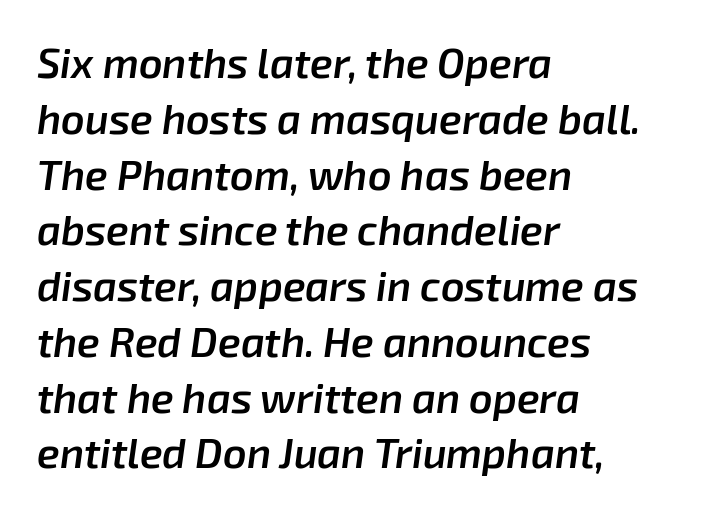
The image shows 41 px semibold type, italic (leaning right); set left-aligned, normal line spacing (1.36x), normal letter spacing, not underlined; low stroke contrast and a medium x-height.
